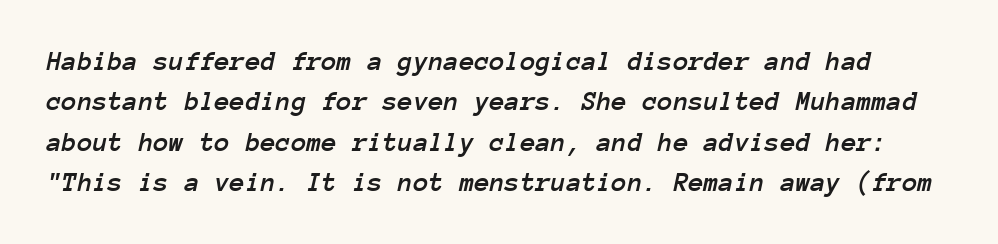
The image shows 28 px text type, italic (leaning right), monospaced; set normal line spacing (1.44x), normal letter spacing, not underlined; low stroke contrast and a medium x-height.
